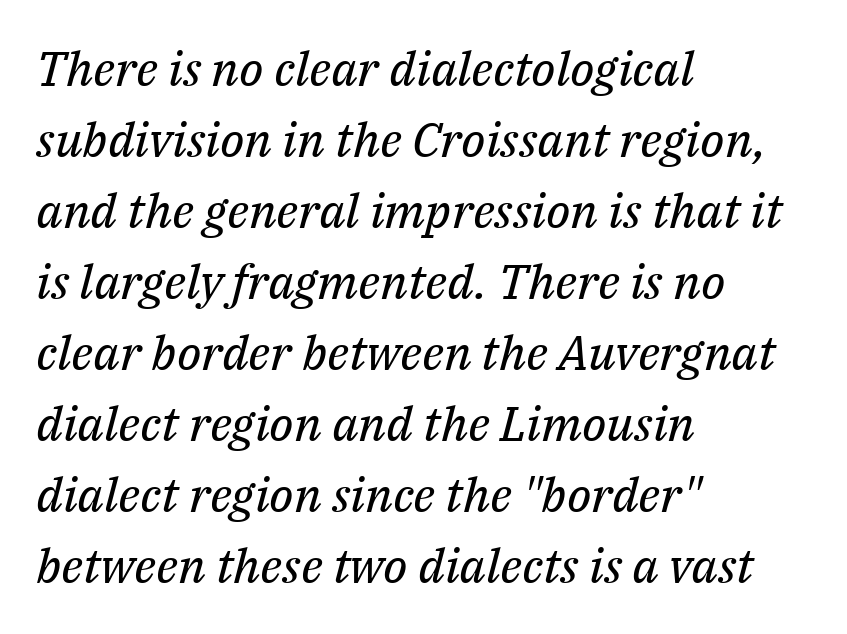
Q: Is the text bold? A: No.
Q: Is the text italic (slanted)? A: Yes, it leans right by about 14 degrees.
Q: Is the typeface a serif or a sans-serif typeface? A: Serif.
Q: Is the text underlined? A: No.
Q: How is the paragraph aligned? A: Left-aligned.
Q: Is the spacing between letters normal or unusually wide? A: Normal.
Q: Is the spacing between lines tight, normal or loose? A: Normal.
Q: Width (condensed, normal, or wide)? A: Normal.
Q: Stroke contrast? A: Medium.
Q: x-height? A: Medium.
Q: Monospaced? A: No.
